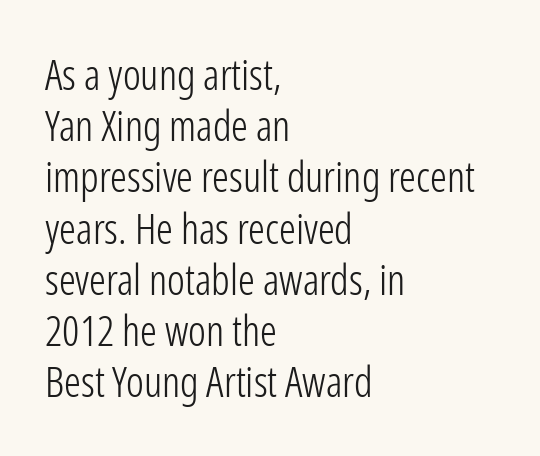
Q: Is the text bold? A: No.
Q: Is the text italic (slanted)? A: No, it is upright.
Q: Is the typeface a serif or a sans-serif typeface? A: Sans-serif.
Q: Is the text underlined? A: No.
Q: How is the paragraph aligned? A: Left-aligned.
Q: Is the spacing between letters normal or unusually wide? A: Normal.
Q: Width (condensed, normal, or wide)? A: Condensed.
Q: Stroke contrast? A: Low.
Q: x-height? A: Medium.
Q: Monospaced? A: No.
